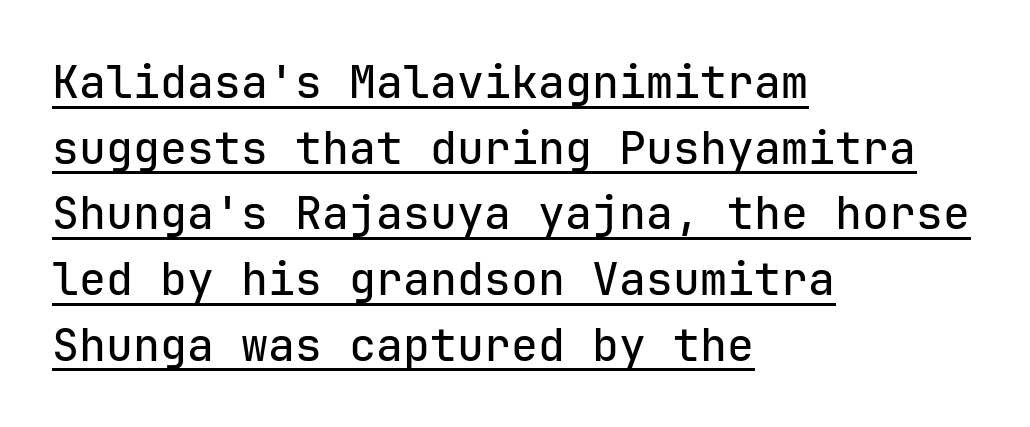
Q: Is the text italic (slanted)? A: No, it is upright.
Q: Is the typeface a serif or a sans-serif typeface? A: Sans-serif.
Q: Is the text underlined? A: Yes.
Q: How is the paragraph aligned? A: Left-aligned.
Q: Is the spacing between letters normal or unusually wide? A: Normal.
Q: Is the spacing between lines tight, normal or loose? A: Normal.
Q: Width (condensed, normal, or wide)? A: Normal.
Q: Stroke contrast? A: Low.
Q: x-height? A: Medium.
Q: Monospaced? A: Yes.
